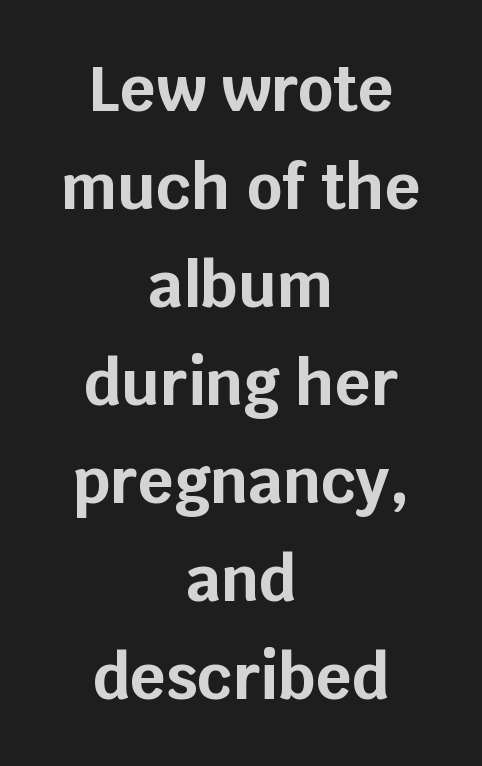
Q: Is the text bold? A: Yes.
Q: Is the text italic (slanted)? A: No, it is upright.
Q: Is the typeface a serif or a sans-serif typeface? A: Sans-serif.
Q: Is the text underlined? A: No.
Q: How is the paragraph aligned? A: Centered.
Q: Is the spacing between letters normal or unusually wide? A: Normal.
Q: Is the spacing between lines tight, normal or loose? A: Normal.
Q: Width (condensed, normal, or wide)? A: Normal.
Q: Stroke contrast? A: Low.
Q: x-height? A: Large.
Q: Monospaced? A: No.
